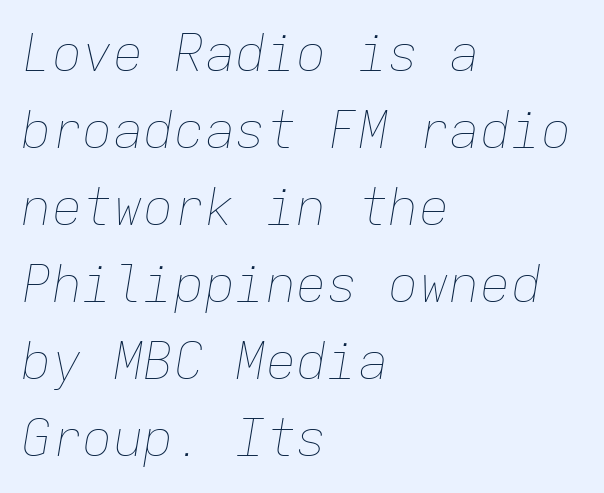
Q: Is the text bold? A: No.
Q: Is the text italic (slanted)? A: Yes, it leans right by about 9 degrees.
Q: Is the text underlined? A: No.
Q: How is the paragraph aligned? A: Left-aligned.
Q: Is the spacing between letters normal or unusually wide? A: Normal.
Q: Is the spacing between lines tight, normal or loose? A: Normal.
Q: Width (condensed, normal, or wide)? A: Normal.
Q: Stroke contrast? A: Low.
Q: x-height? A: Medium.
Q: Monospaced? A: Yes.
